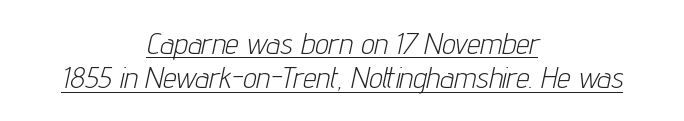
The rendering uses natural spacing where letterforms have individual widths. Spacing between characters is what you'd get straight out of the box. Stroke mass is kept to a normal reading level or below. The axis of the letterforms is tilted away from vertical.
